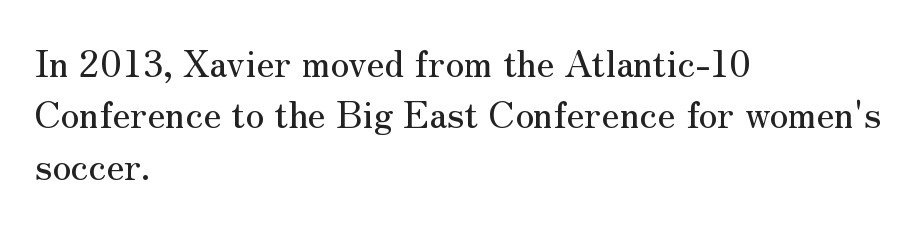
{"serif": "yes", "italic": "no", "width": "normal", "stroke_contrast": "medium", "x_height": "small", "monospaced": "no", "underline": "no", "align": "left", "line_spacing": "normal", "line_spacing_ratio": 1.39, "letter_spacing": "normal", "letter_spacing_em": 0.0, "glyph_px": 37}
